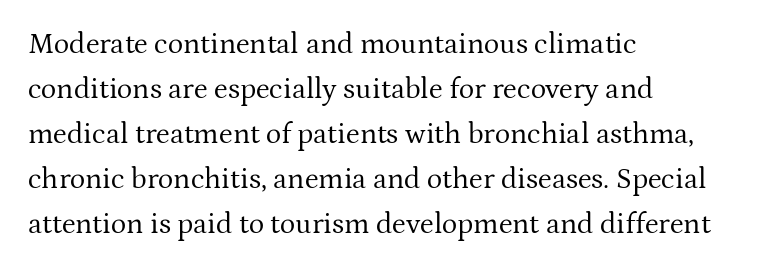
Nobody drew a line under any word here. The setting favours the left margin, as ordinary paragraphs usually do. Is this a fixed-width face? No — the glyphs have proportional, varying widths. Do the letters lean? They stand straight. Are there feet on the stems? There are — it's a serif.
